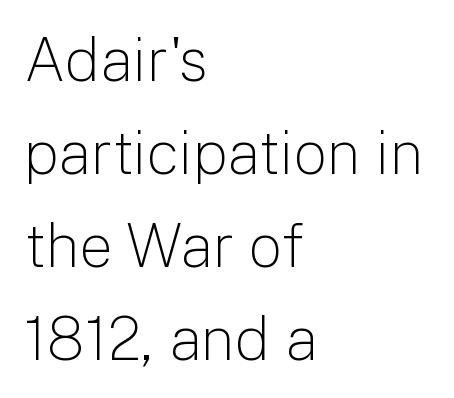
Are there feet on the stems? There aren't — it's a sans. The glyphs are unaccompanied by any horizontal stroke below them. The passage shown is typed in a proportional face where columns would drift. You could call the tracking neutral — neither tight nor loose. The lines in this sample share a left origin and differ only in where they stop. Do the letters lean? They stand straight.
